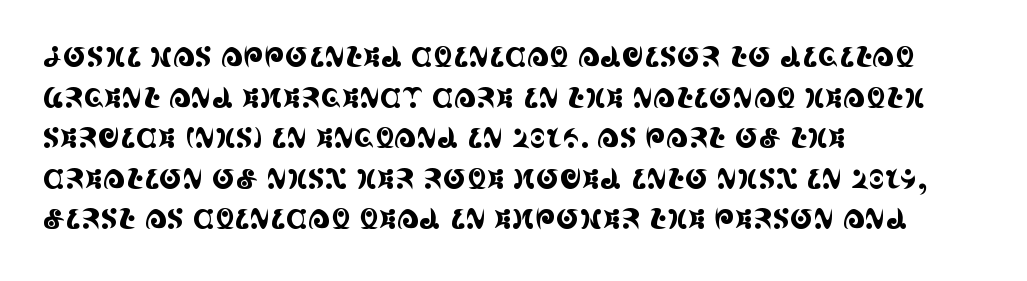
{"serif": "yes", "italic": "no", "width": "condensed", "x_height": "large", "monospaced": "no", "underline": "no", "align": "left", "line_spacing": "normal", "line_spacing_ratio": 1.45, "letter_spacing": "normal", "letter_spacing_em": 0.0, "glyph_px": 28}
